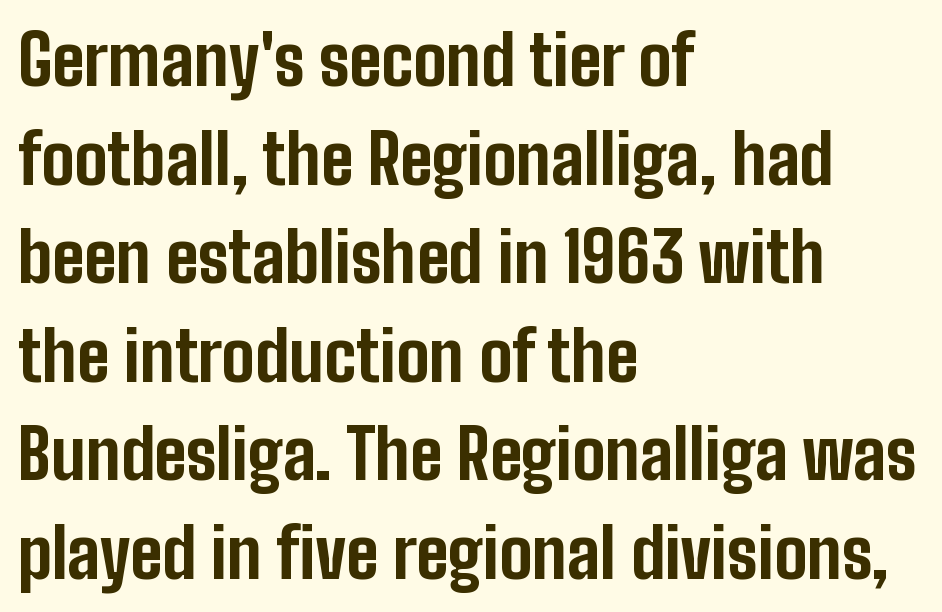
Q: Is the text bold? A: Yes.
Q: Is the text italic (slanted)? A: No, it is upright.
Q: Is the typeface a serif or a sans-serif typeface? A: Sans-serif.
Q: Is the text underlined? A: No.
Q: How is the paragraph aligned? A: Left-aligned.
Q: Is the spacing between letters normal or unusually wide? A: Normal.
Q: Is the spacing between lines tight, normal or loose? A: Normal.
Q: Width (condensed, normal, or wide)? A: Condensed.
Q: Stroke contrast? A: Low.
Q: x-height? A: Medium.
Q: Monospaced? A: No.
